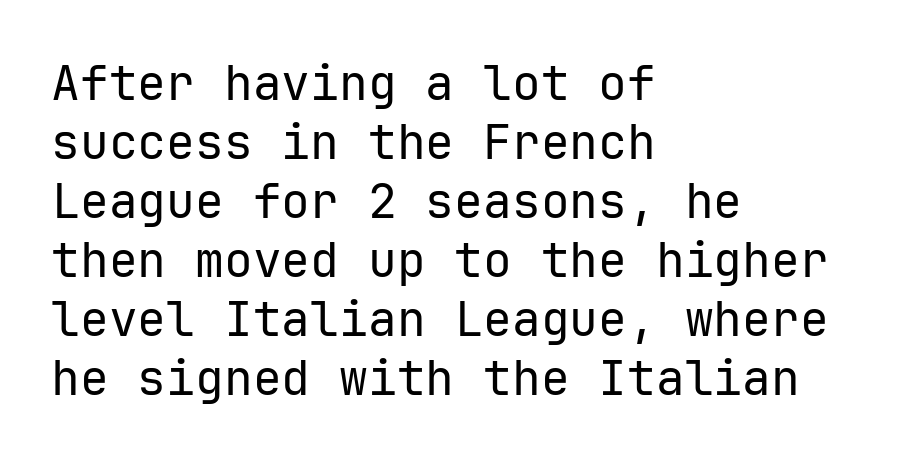
Q: Is the text bold? A: No.
Q: Is the text italic (slanted)? A: No, it is upright.
Q: Is the typeface a serif or a sans-serif typeface? A: Sans-serif.
Q: Is the text underlined? A: No.
Q: How is the paragraph aligned? A: Left-aligned.
Q: Is the spacing between letters normal or unusually wide? A: Normal.
Q: Width (condensed, normal, or wide)? A: Normal.
Q: Stroke contrast? A: Low.
Q: x-height? A: Medium.
Q: Monospaced? A: Yes.
